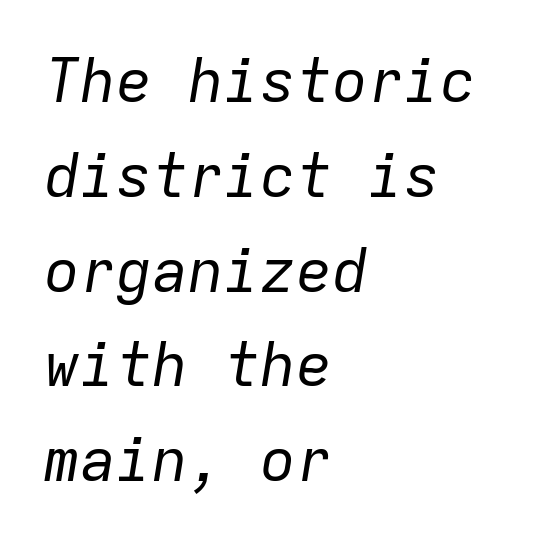
{"italic": "yes", "lean": "right", "slant_degrees": 9, "bold": "no", "weight": "regular", "width": "normal", "stroke_contrast": "low", "x_height": "medium", "monospaced": "yes", "underline": "no", "align": "left", "line_spacing": "normal", "line_spacing_ratio": 1.58, "letter_spacing": "normal", "letter_spacing_em": 0.0, "glyph_px": 60}
